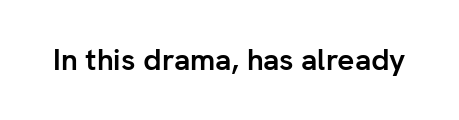
{"serif": "no", "italic": "no", "bold": "yes", "weight": "semibold", "width": "normal", "stroke_contrast": "low", "x_height": "medium", "monospaced": "no", "underline": "no", "letter_spacing": "normal", "letter_spacing_em": 0.0, "glyph_px": 30}
